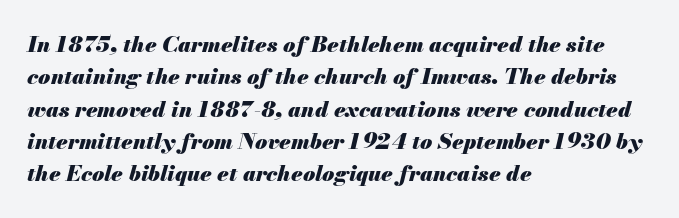
The image shows 22 px bold type, italic (leaning right); set left-aligned, normal line spacing (1.47x), normal letter spacing, not underlined.
